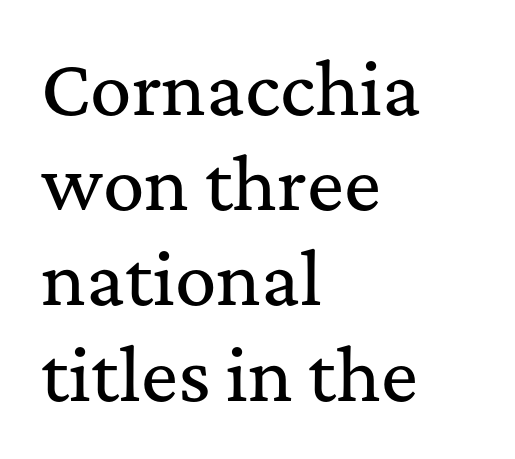
The zone under the glyphs is completely vacant. Casual observation: everything's shoved over to the left. In terms of letterform style, serifs are clearly present. Each letter keeps its own natural width here, so spacing adapts to shape.
